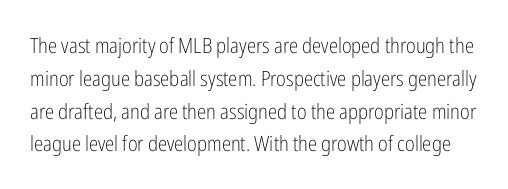
Q: Is the text bold? A: No.
Q: Is the text italic (slanted)? A: No, it is upright.
Q: Is the text underlined? A: No.
Q: Is the spacing between letters normal or unusually wide? A: Normal.
Q: Is the spacing between lines tight, normal or loose? A: Normal.
